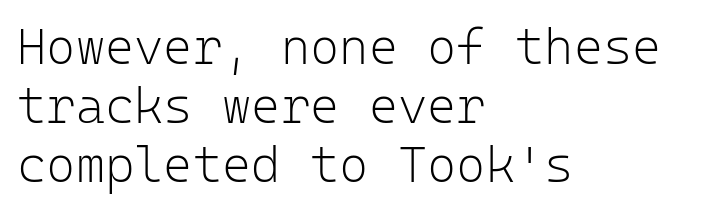
The image shows 50 px light sans-serif type, upright, monospaced; set left-aligned, line spacing 1.18x, normal letter spacing, not underlined; low stroke contrast and a medium x-height.
